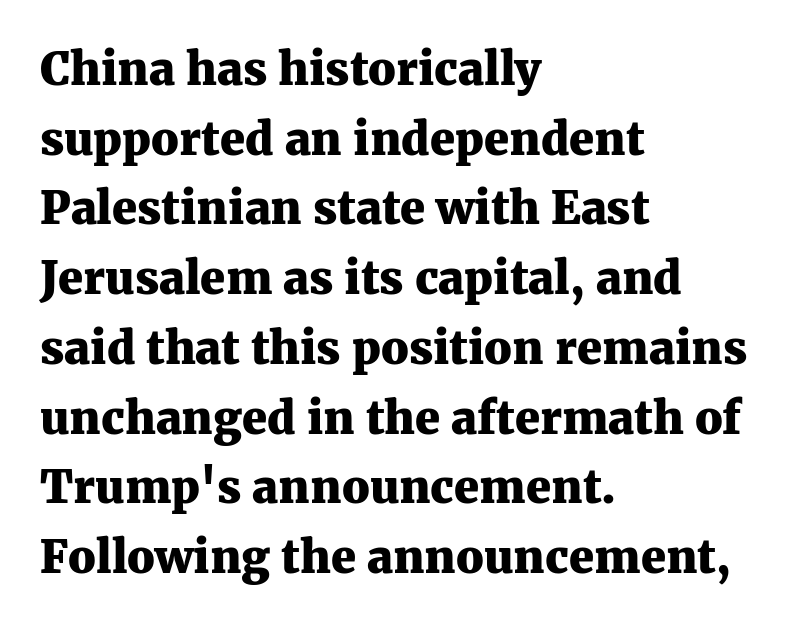
Q: Is the text bold? A: Yes.
Q: Is the text italic (slanted)? A: No, it is upright.
Q: Is the typeface a serif or a sans-serif typeface? A: Serif.
Q: Is the text underlined? A: No.
Q: How is the paragraph aligned? A: Left-aligned.
Q: Is the spacing between letters normal or unusually wide? A: Normal.
Q: Is the spacing between lines tight, normal or loose? A: Normal.
Q: Width (condensed, normal, or wide)? A: Normal.
Q: Stroke contrast? A: Medium.
Q: x-height? A: Medium.
Q: Monospaced? A: No.
